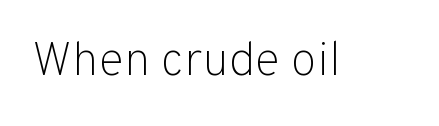
The image shows 48 px light sans-serif type, upright; set normal letter spacing, not underlined; low stroke contrast and a medium x-height.
